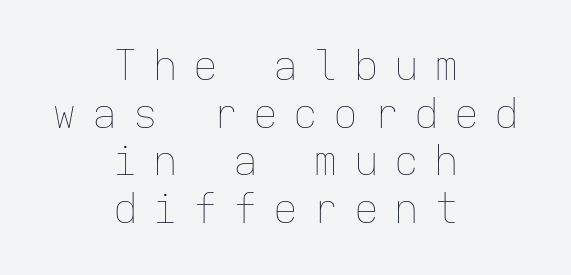
The face looks like a standard text weight, possibly lighter. These lines have a slow, spaced-out rhythm from letter to letter. Each letter, wide or thin by design, is forced into the same width here. Just letters on the line, the space beneath them empty. Posture: upright roman. The rendering positions every line midway between the sides.
